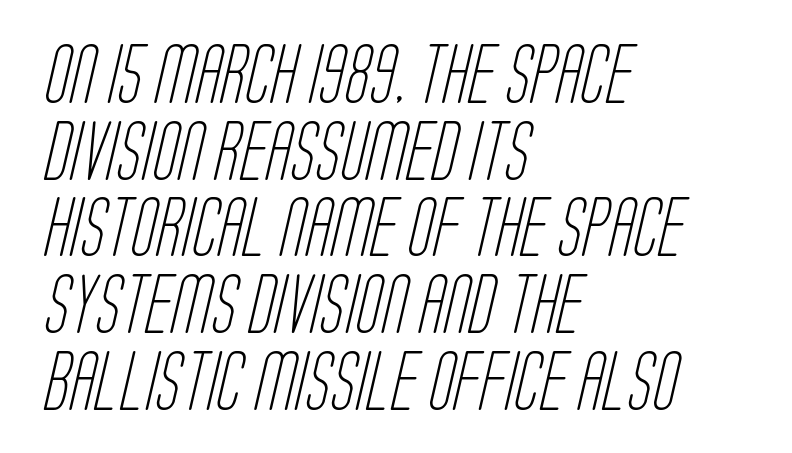
The image shows 59 px light, condensed sans-serif type; set left-aligned, normal line spacing (1.3x), normal letter spacing, not underlined; low stroke contrast and a large x-height.
